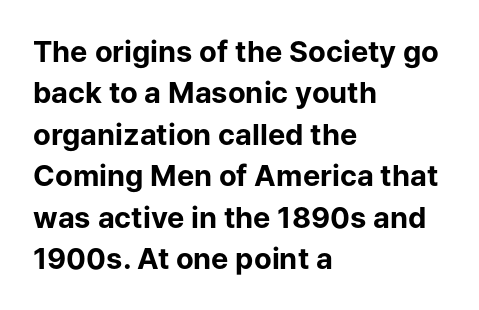
Q: Is the text bold? A: Yes.
Q: Is the text italic (slanted)? A: No, it is upright.
Q: Is the typeface a serif or a sans-serif typeface? A: Sans-serif.
Q: Is the text underlined? A: No.
Q: How is the paragraph aligned? A: Left-aligned.
Q: Is the spacing between letters normal or unusually wide? A: Normal.
Q: Is the spacing between lines tight, normal or loose? A: Normal.
Q: Width (condensed, normal, or wide)? A: Normal.
Q: Stroke contrast? A: Low.
Q: x-height? A: Medium.
Q: Monospaced? A: No.
